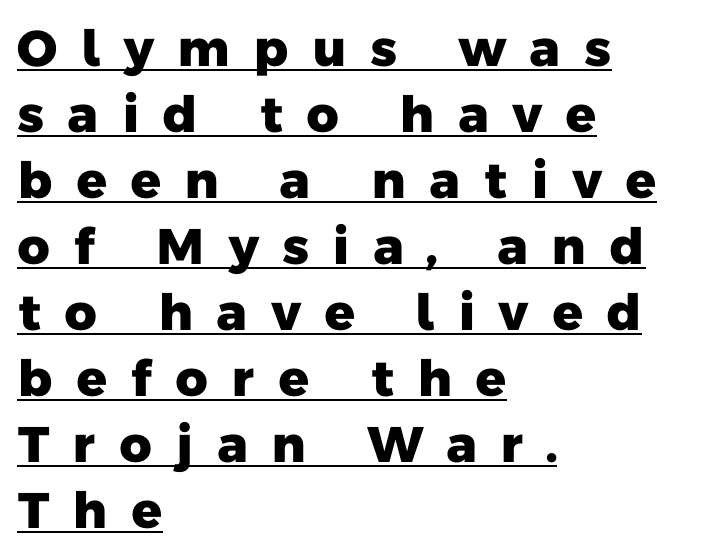
The image shows 50 px heavy sans-serif type; set left-aligned, normal line spacing (1.32x), unusually wide letter spacing (+0.45 em), underlined; low stroke contrast and a medium x-height.
